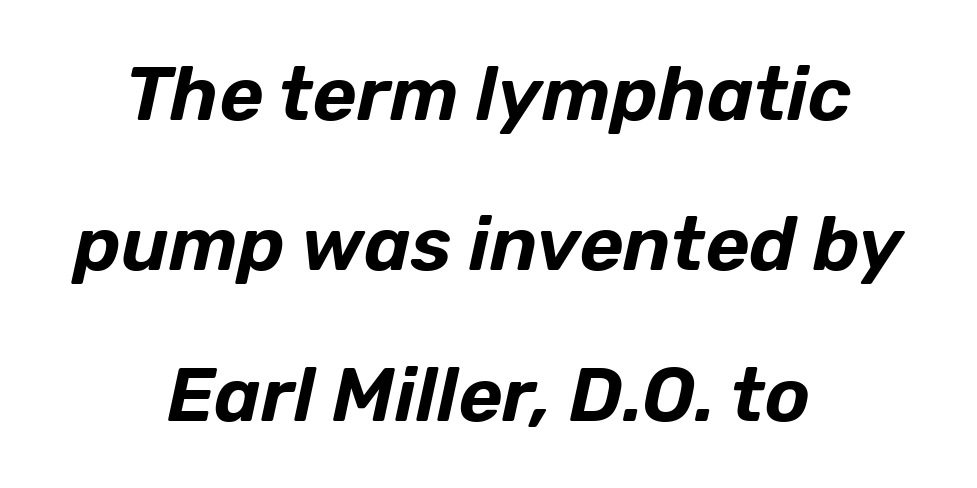
The image shows 76 px text type, italic (leaning right); set centered, loose line spacing (1.98x), normal letter spacing, not underlined; low stroke contrast and a medium x-height.
